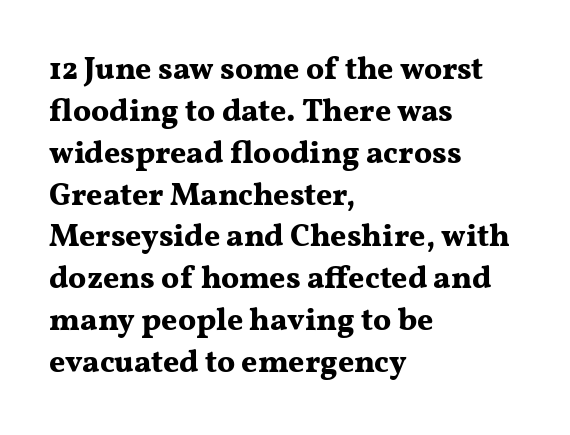
The image shows 31 px bold, wide serif type, upright; set left-aligned, normal line spacing (1.35x), normal letter spacing, not underlined; medium stroke contrast and a medium x-height.
